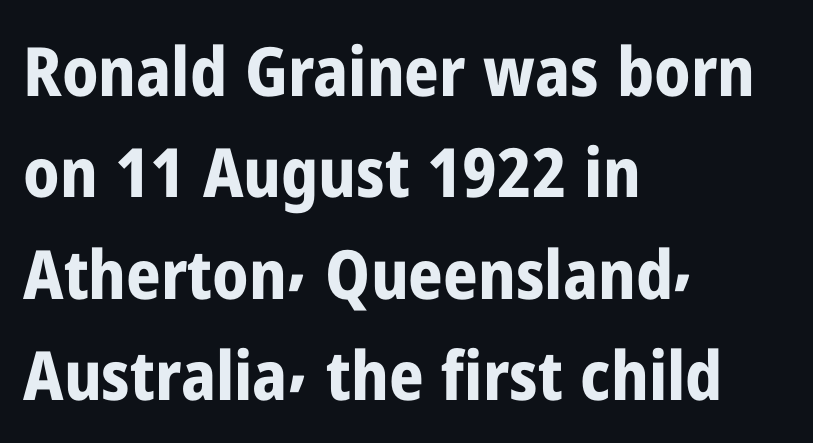
If you measured baseline to baseline, you'd find a middling distance. Unlike a traditional serif, this face leaves its strokes unadorned. The strokes are fattened all the way to bold. The setting favours the left margin, as ordinary paragraphs usually do. Bare-footed words on every line.
